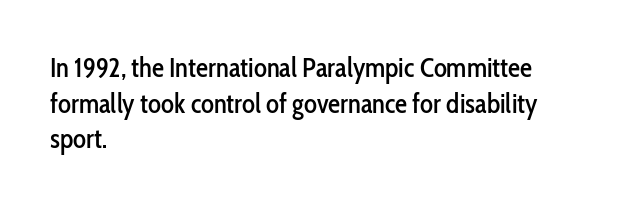
Line spacing here is normal. In terms of posture, this sample is upright. A bare baseline throughout the passage. Does the copy run flush right? No — it runs flush left. You could call the tracking neutral — neither tight nor loose.
